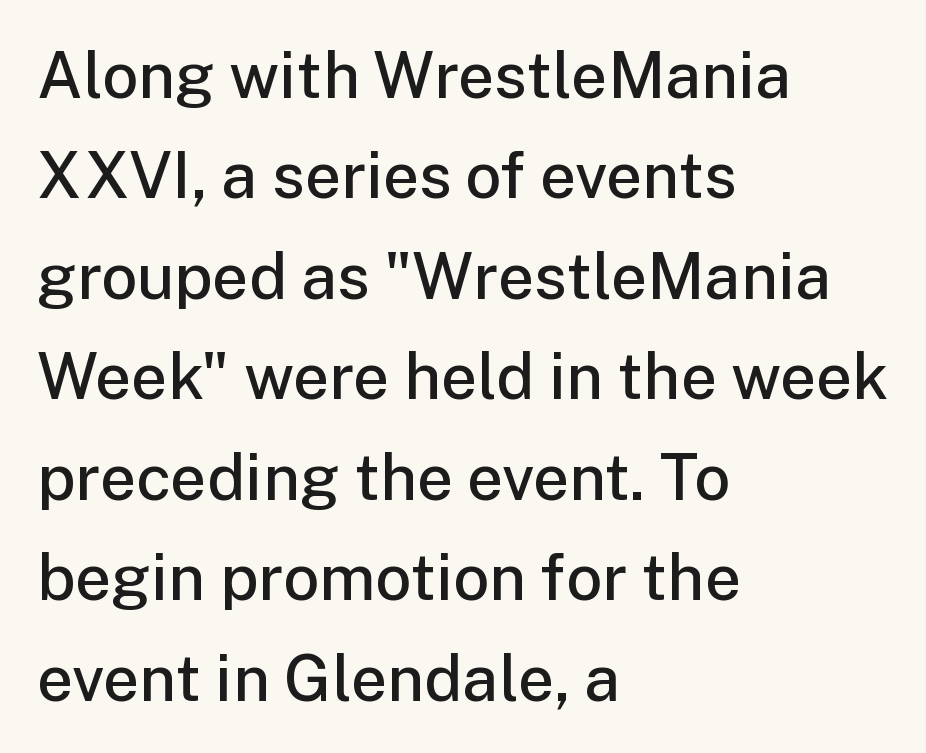
Q: Is the text bold? A: Semi-bold.
Q: Is the text italic (slanted)? A: No, it is upright.
Q: Is the typeface a serif or a sans-serif typeface? A: Sans-serif.
Q: Is the text underlined? A: No.
Q: How is the paragraph aligned? A: Left-aligned.
Q: Is the spacing between letters normal or unusually wide? A: Normal.
Q: Is the spacing between lines tight, normal or loose? A: Normal.
Q: Width (condensed, normal, or wide)? A: Normal.
Q: Stroke contrast? A: Low.
Q: x-height? A: Medium.
Q: Monospaced? A: No.
